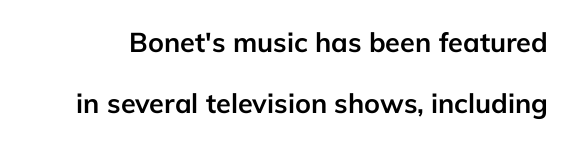
{"italic": "no", "bold": "yes", "underline": "no", "line_spacing": "loose", "line_spacing_ratio": 2.26, "letter_spacing": "normal", "letter_spacing_em": 0.0, "glyph_px": 27}
